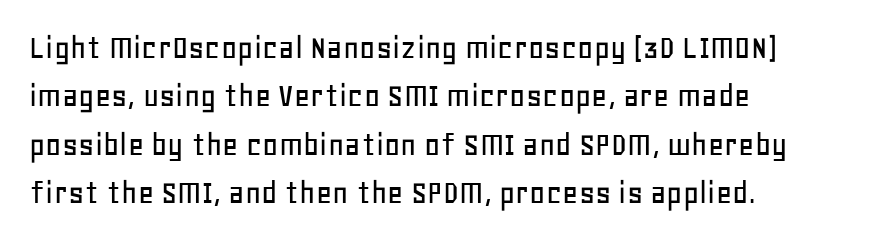
{"serif": "no", "italic": "no", "width": "normal", "stroke_contrast": "low", "x_height": "large", "monospaced": "no", "underline": "no", "align": "left", "line_spacing": "normal", "line_spacing_ratio": 1.38, "letter_spacing": "normal", "letter_spacing_em": 0.0, "glyph_px": 35}
